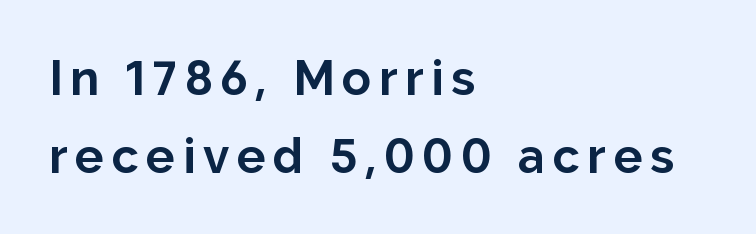
The image shows 48 px bold sans-serif type, upright; set left-aligned, normal line spacing (1.62x), not underlined; low stroke contrast and a medium x-height.
